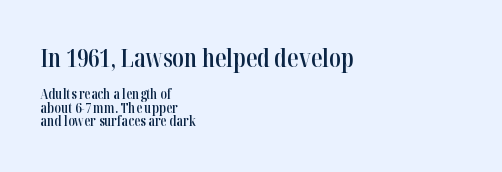
Q: Is the text bold? A: Semi-bold.
Q: Is the text italic (slanted)? A: No, it is upright.
Q: Is the text underlined? A: No.
Q: How is the paragraph aligned? A: Left-aligned.
Q: Is the spacing between letters normal or unusually wide? A: Normal.
Q: Is the spacing between lines tight, normal or loose? A: Tight.
Q: Which block of text is set in a larger size, the first (top) or the second (bottom)? A: The first (top) one.
